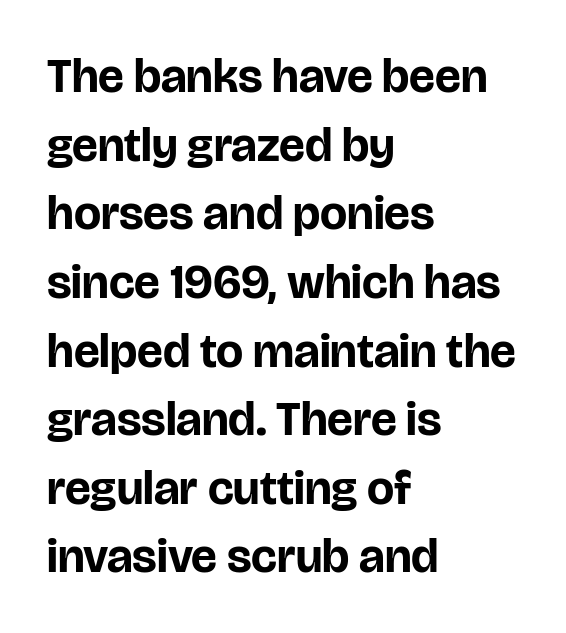
{"serif": "no", "italic": "no", "bold": "yes", "weight": "bold", "width": "normal", "stroke_contrast": "low", "x_height": "large", "monospaced": "no", "underline": "no", "align": "left", "line_spacing": "normal", "line_spacing_ratio": 1.43, "letter_spacing": "normal", "letter_spacing_em": 0.0, "glyph_px": 48}
